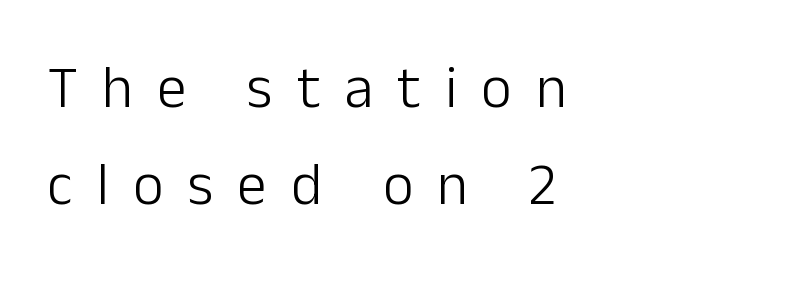
{"serif": "no", "italic": "no", "bold": "no", "weight": "light", "width": "normal", "stroke_contrast": "low", "x_height": "medium", "monospaced": "no", "underline": "no", "align": "left", "line_spacing": "normal", "line_spacing_ratio": 1.64, "letter_spacing": "wide", "letter_spacing_em": 0.41, "glyph_px": 59}
